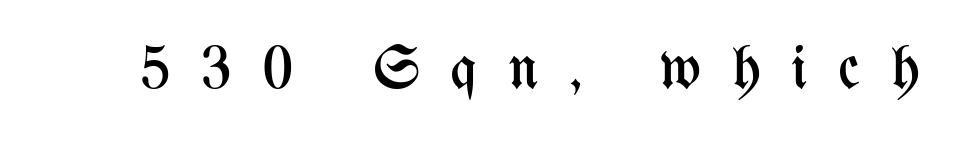
The image shows 61 px regular-weight, condensed type, upright; set unusually wide letter spacing (+0.5 em), not underlined; medium stroke contrast and a medium x-height.
